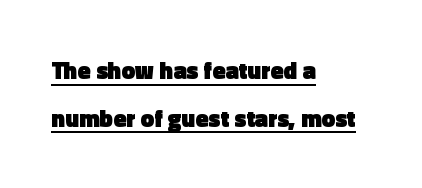
{"italic": "no", "bold": "yes", "underline": "yes", "align": "left", "line_spacing": "loose", "line_spacing_ratio": 1.98, "letter_spacing": "normal", "letter_spacing_em": 0.0, "glyph_px": 24}
